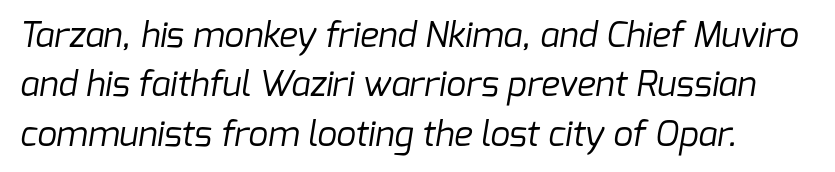
{"serif": "no", "bold": "no", "weight": "regular", "width": "normal", "stroke_contrast": "low", "x_height": "medium", "monospaced": "no", "underline": "no", "line_spacing": "normal", "line_spacing_ratio": 1.41, "letter_spacing": "normal", "letter_spacing_em": 0.0, "glyph_px": 35}
